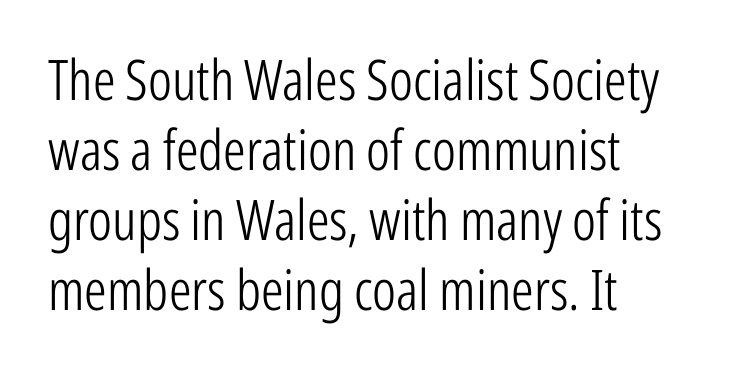
Do the characters align in a grid? No, the font is proportional. Nope, no serifs anywhere on these letters. Short and long lines alike share a common starting point at left. A typesetter would call this leading conventional body-copy spacing. Compared with typical body copy, the letter spacing here is the same.
